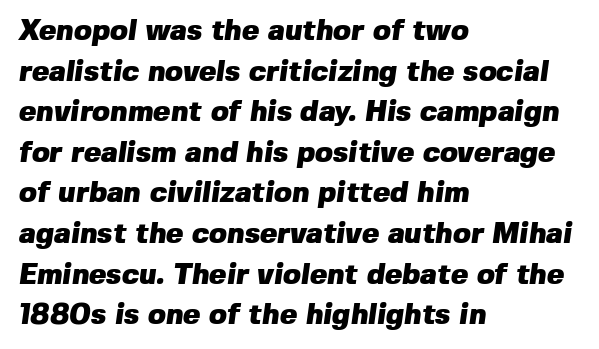
Q: Is the text bold? A: Yes.
Q: Is the typeface a serif or a sans-serif typeface? A: Sans-serif.
Q: Is the text underlined? A: No.
Q: How is the paragraph aligned? A: Left-aligned.
Q: Is the spacing between letters normal or unusually wide? A: Normal.
Q: Is the spacing between lines tight, normal or loose? A: Normal.
Q: Width (condensed, normal, or wide)? A: Normal.
Q: Stroke contrast? A: Low.
Q: x-height? A: Medium.
Q: Monospaced? A: No.
